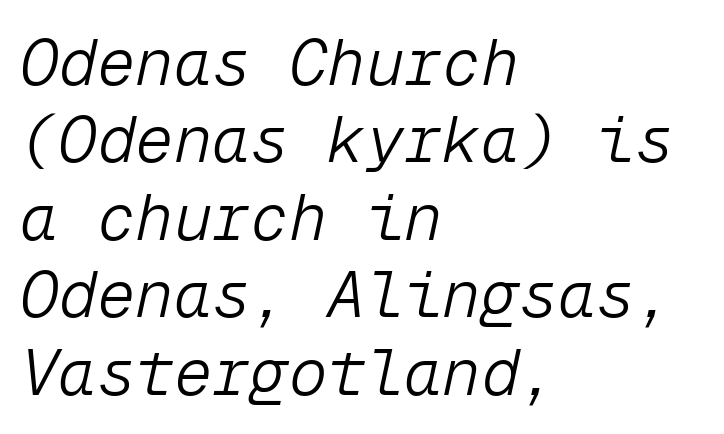
The image shows 64 px light type, italic (leaning right), monospaced; set left-aligned, line spacing 1.21x, normal letter spacing, not underlined; low stroke contrast and a medium x-height.
